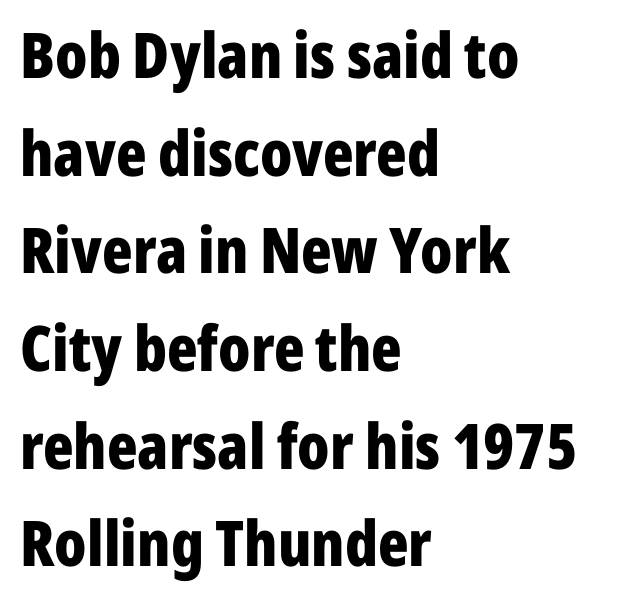
Q: Is the text bold? A: Yes.
Q: Is the text italic (slanted)? A: No, it is upright.
Q: Is the typeface a serif or a sans-serif typeface? A: Sans-serif.
Q: Is the text underlined? A: No.
Q: How is the paragraph aligned? A: Left-aligned.
Q: Is the spacing between letters normal or unusually wide? A: Normal.
Q: Is the spacing between lines tight, normal or loose? A: Normal.
Q: Width (condensed, normal, or wide)? A: Condensed.
Q: Stroke contrast? A: Low.
Q: x-height? A: Medium.
Q: Monospaced? A: No.
